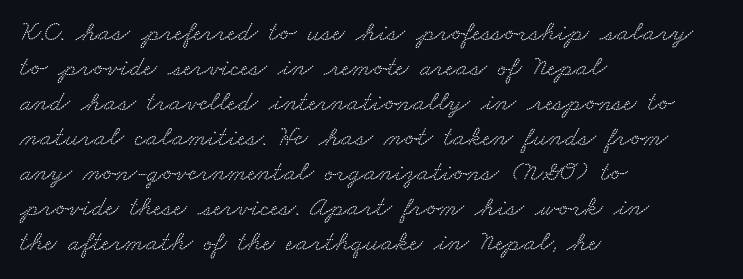
{"serif": "yes", "width": "wide", "stroke_contrast": "medium", "x_height": "small", "monospaced": "no", "underline": "no", "align": "left", "line_spacing": "normal", "line_spacing_ratio": 1.25, "letter_spacing": "normal", "letter_spacing_em": 0.0, "glyph_px": 28}
